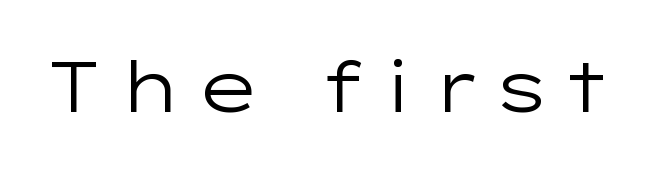
Upright lettering throughout. This rendering features lettering with no underline. The typeface has the unassuming heft of standard copy or less. You could not count columns in this text — the font is proportionally spaced. Serifs: no, the terminals of the letterforms are clean.
